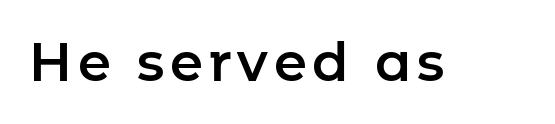
Q: Is the text italic (slanted)? A: No, it is upright.
Q: Is the typeface a serif or a sans-serif typeface? A: Sans-serif.
Q: Is the text underlined? A: No.
Q: Width (condensed, normal, or wide)? A: Normal.
Q: Stroke contrast? A: Low.
Q: x-height? A: Medium.
Q: Monospaced? A: No.
